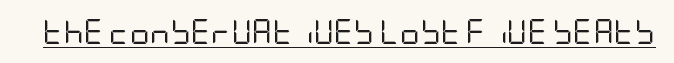
The letterforms sit at book weight or below. Posture: upright roman. Here the glyphs are tracked normally, forming tight word shapes. The words here are underlined.
